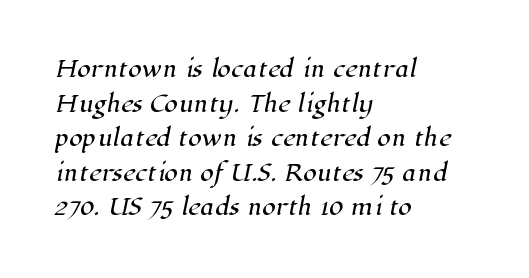
The space between consecutive lines is moderate. The type is set solid horizontally, with unmodified tracking. The passage is arranged the way most books set body copy — flush left. A bare baseline throughout the passage.
